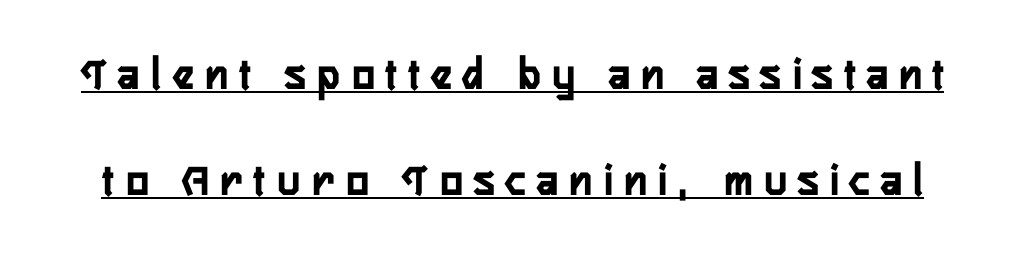
{"serif": "no", "italic": "no", "bold": "yes", "weight": "semibold", "width": "condensed", "stroke_contrast": "low", "x_height": "medium", "monospaced": "no", "underline": "yes", "line_spacing": "loose", "line_spacing_ratio": 2.25, "letter_spacing": "wide", "letter_spacing_em": 0.25, "glyph_px": 47}
